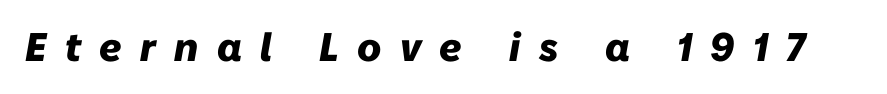
The image shows 40 px heavy type, italic (leaning right); set unusually wide letter spacing (+0.46 em), not underlined; low stroke contrast and a medium x-height.
